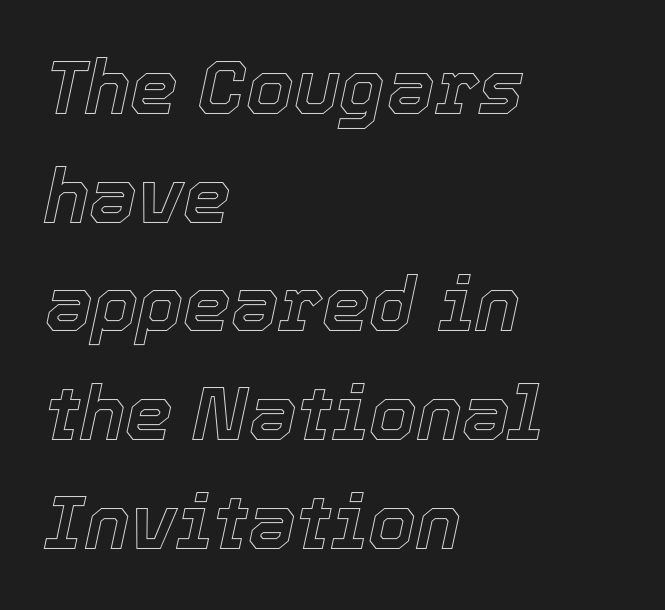
Quick note: underline off. The face used here is proportionally spaced, like ordinary book or web type. Line spacing here is normal. Which margin do the lines hug? The left one — the right edge is uneven.
